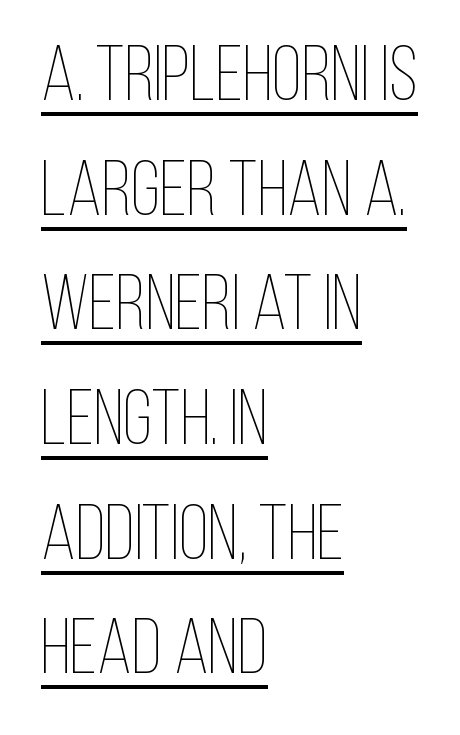
The text block is weighted toward the left margin, trailing off unevenly rightward. Heft: none added — not bold. Interline gaps are of average width in this sample. This sample carries an underscore along the baseline area.
